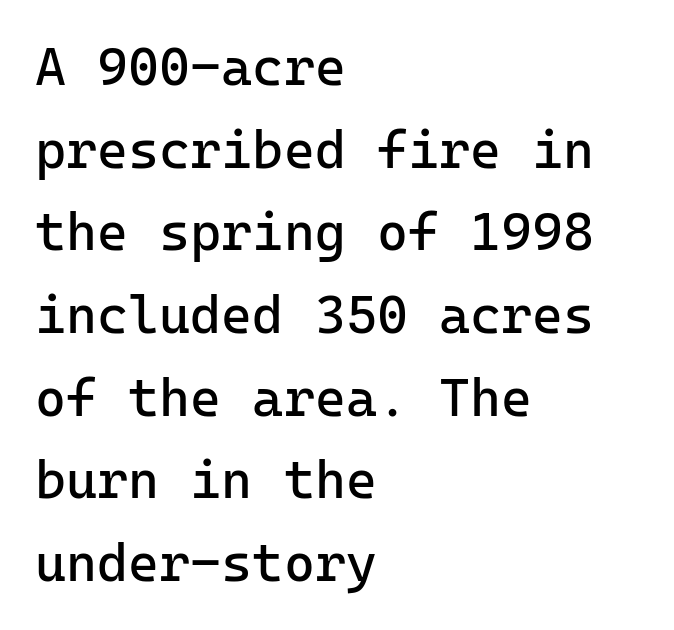
The image shows 53 px regular-weight sans-serif type, upright, monospaced; set left-aligned, normal line spacing (1.56x), normal letter spacing, not underlined; low stroke contrast and a medium x-height.
